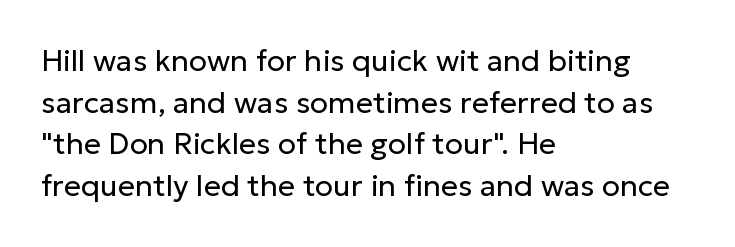
Q: Is the text bold? A: No.
Q: Is the text italic (slanted)? A: No, it is upright.
Q: Is the typeface a serif or a sans-serif typeface? A: Sans-serif.
Q: Is the text underlined? A: No.
Q: How is the paragraph aligned? A: Left-aligned.
Q: Is the spacing between letters normal or unusually wide? A: Normal.
Q: Is the spacing between lines tight, normal or loose? A: Normal.
Q: Width (condensed, normal, or wide)? A: Normal.
Q: Stroke contrast? A: Low.
Q: x-height? A: Medium.
Q: Monospaced? A: No.
